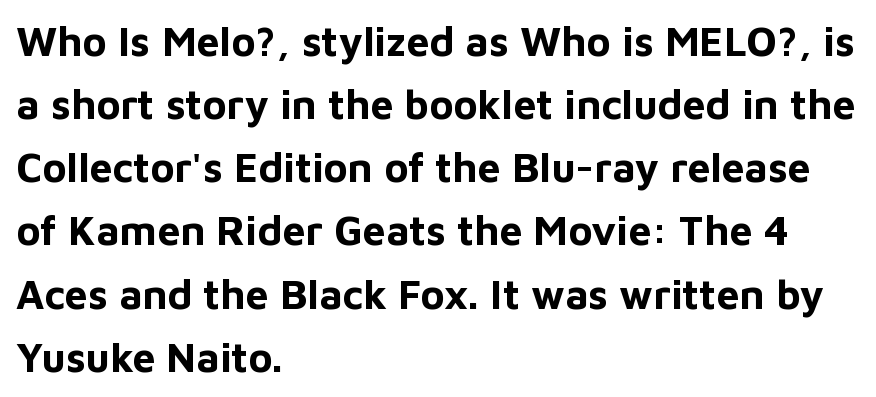
{"serif": "no", "italic": "no", "bold": "yes", "weight": "bold", "width": "normal", "stroke_contrast": "low", "x_height": "medium", "monospaced": "no", "underline": "no", "align": "left", "line_spacing": "normal", "line_spacing_ratio": 1.54, "letter_spacing": "normal", "letter_spacing_em": 0.0, "glyph_px": 41}
